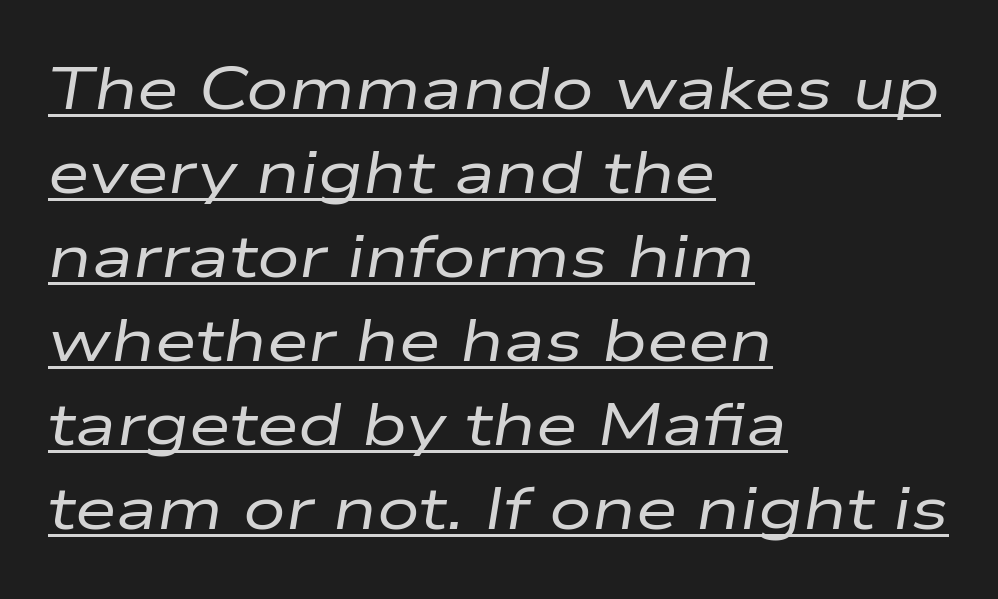
Q: Is the text bold? A: No.
Q: Is the text italic (slanted)? A: Yes, it leans right by about 9 degrees.
Q: Is the text underlined? A: Yes.
Q: How is the paragraph aligned? A: Left-aligned.
Q: Is the spacing between letters normal or unusually wide? A: Normal.
Q: Is the spacing between lines tight, normal or loose? A: Normal.
Q: Width (condensed, normal, or wide)? A: Wide.
Q: Stroke contrast? A: Low.
Q: x-height? A: Medium.
Q: Monospaced? A: No.
